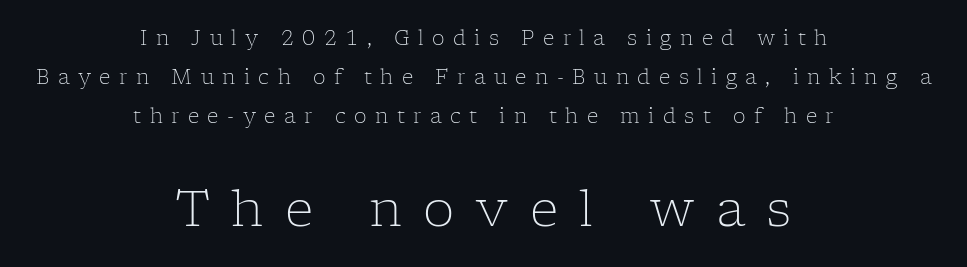
Clear beneath every line of the passage. This sample uses an upright cut, with every glyph sitting square on the baseline. Here the designer chose a conventional face with non-uniform glyph widths. Small tapered or slab feet sit at the stroke ends, so this counts as serif. The passage shown has open, widely tracked lettering throughout. Weight class: somewhere from thin through regular.
